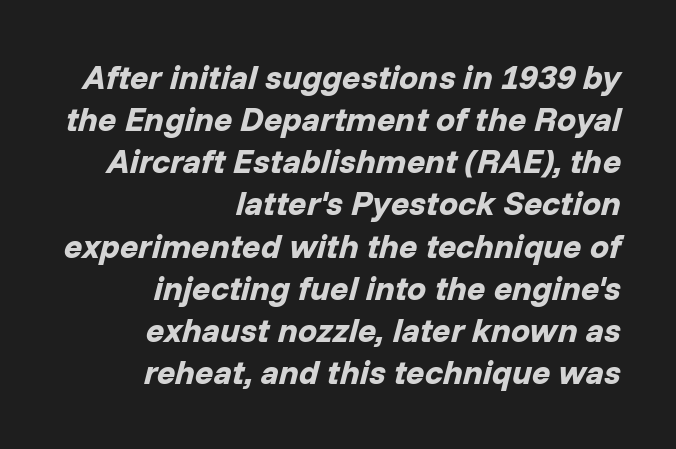
The image shows 34 px bold type, italic (leaning right); set right-aligned, line spacing 1.24x, normal letter spacing, not underlined; low stroke contrast and a medium x-height.
